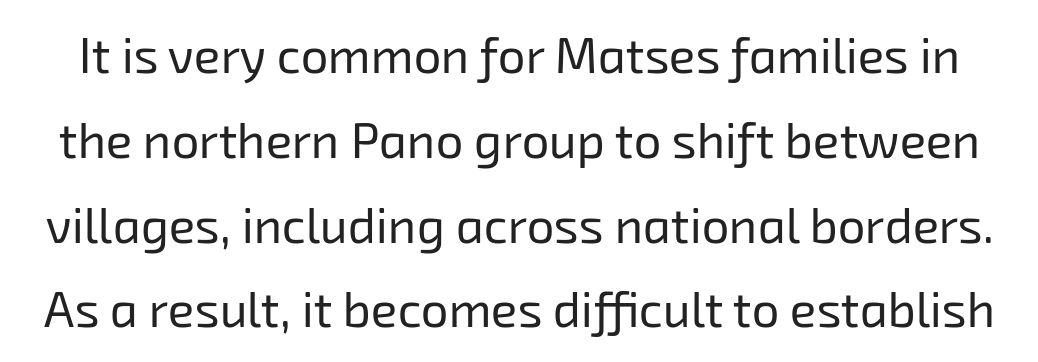
The image shows 49 px regular-weight sans-serif type; set line spacing 1.73x, normal letter spacing, not underlined; low stroke contrast and a medium x-height.
